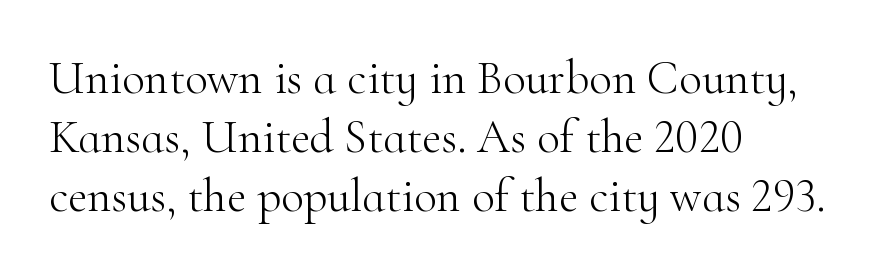
Q: Is the text bold? A: No.
Q: Is the text italic (slanted)? A: No, it is upright.
Q: Is the typeface a serif or a sans-serif typeface? A: Serif.
Q: Is the text underlined? A: No.
Q: How is the paragraph aligned? A: Left-aligned.
Q: Is the spacing between letters normal or unusually wide? A: Normal.
Q: Is the spacing between lines tight, normal or loose? A: Normal.
Q: Width (condensed, normal, or wide)? A: Normal.
Q: Stroke contrast? A: High.
Q: x-height? A: Small.
Q: Monospaced? A: No.
